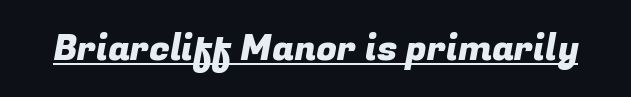
This sample has the flowing, uneven cadence of proportional lettering. Serif or sans? Sans — the stroke terminals are bare. Has an underline been added? It has. Here the glyphs are tracked normally, forming tight word shapes.
